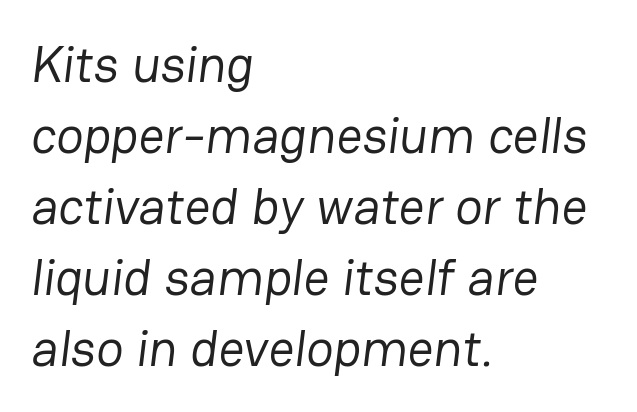
Proportional: the letters do not fall into vertical columns. The lines in this sample share a left origin and differ only in where they stop. No extra tracking has been applied to these lines. The lines sit at an ordinary, default distance from one another. Ink coverage per letter is moderate at most.
